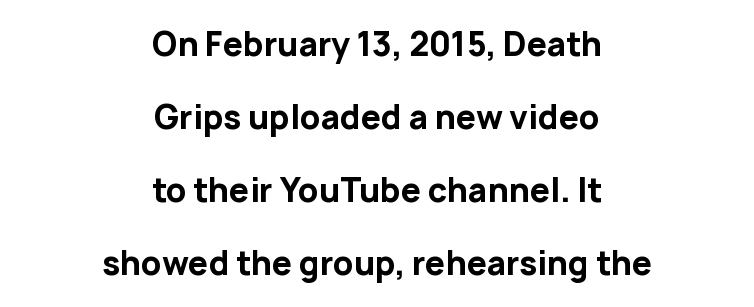
Q: Is the text bold? A: Yes.
Q: Is the text italic (slanted)? A: No, it is upright.
Q: Is the typeface a serif or a sans-serif typeface? A: Sans-serif.
Q: Is the text underlined? A: No.
Q: How is the paragraph aligned? A: Centered.
Q: Is the spacing between letters normal or unusually wide? A: Normal.
Q: Is the spacing between lines tight, normal or loose? A: Loose.
Q: Width (condensed, normal, or wide)? A: Normal.
Q: Stroke contrast? A: Low.
Q: x-height? A: Medium.
Q: Monospaced? A: No.
